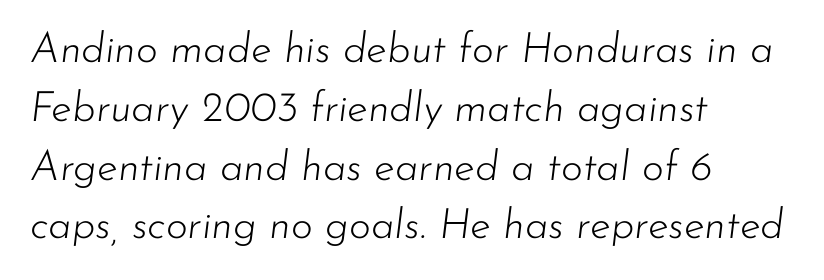
This sample keeps an unexceptional amount of space between lines. The font's italic variant was chosen for this text. The face used here is proportionally spaced, like ordinary book or web type. The compositor pushed each line to the left boundary. Between one letter and the next there's only the usual sliver of space.
